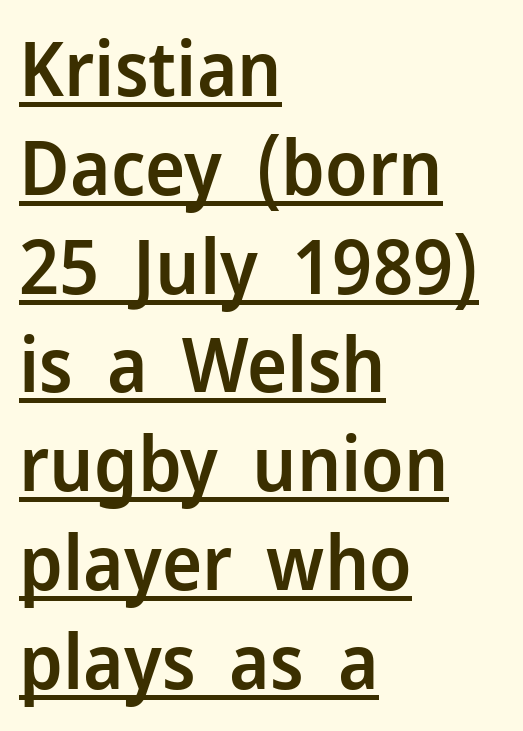
The image shows 76 px semibold sans-serif type, upright; set left-aligned, normal line spacing (1.3x), normal letter spacing, underlined; low stroke contrast and a medium x-height.
